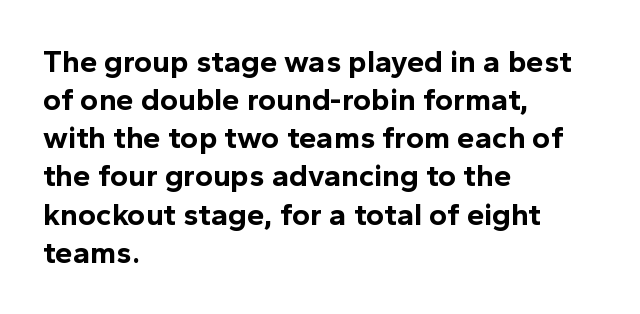
{"serif": "no", "italic": "no", "bold": "yes", "weight": "bold", "width": "normal", "x_height": "medium", "monospaced": "no", "underline": "no", "align": "left", "line_spacing_ratio": 1.23, "letter_spacing": "normal", "letter_spacing_em": 0.0, "glyph_px": 31}
